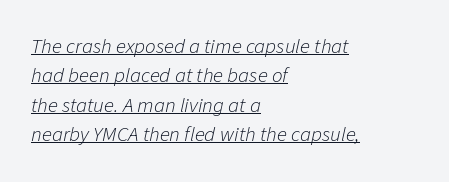
Italic? Definitely — the glyphs are oblique. No extra ink here — the face is not bold. This sample uses plain, unmodified letter spacing. Beneath each row of characters lies a ruled line. If you measured baseline to baseline, you'd find a middling distance. Left-aligned paragraph, ragged on the right.
